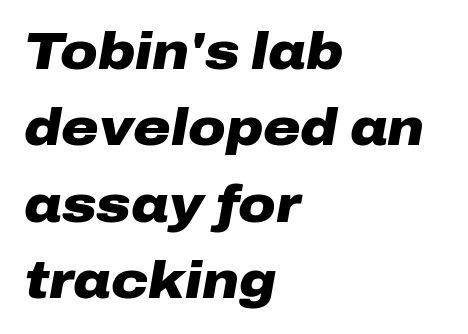
{"italic": "yes", "lean": "right", "slant_degrees": 10, "bold": "yes", "weight": "heavy", "width": "wide", "stroke_contrast": "low", "x_height": "medium", "monospaced": "no", "underline": "no", "align": "left", "line_spacing": "normal", "line_spacing_ratio": 1.5, "letter_spacing": "normal", "letter_spacing_em": 0.0, "glyph_px": 51}
